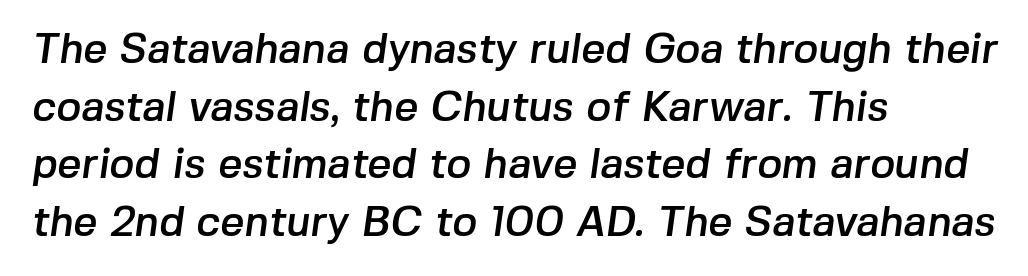
Q: Is the typeface a serif or a sans-serif typeface? A: Sans-serif.
Q: Is the text underlined? A: No.
Q: How is the paragraph aligned? A: Left-aligned.
Q: Is the spacing between letters normal or unusually wide? A: Normal.
Q: Is the spacing between lines tight, normal or loose? A: Normal.
Q: Width (condensed, normal, or wide)? A: Normal.
Q: Stroke contrast? A: Low.
Q: x-height? A: Medium.
Q: Monospaced? A: No.
